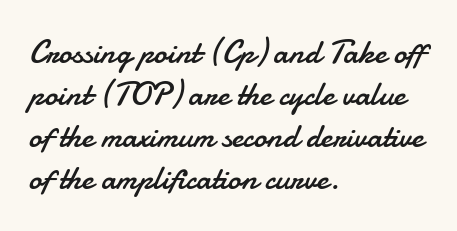
Nobody drew a line under any word here. Regular leading. Weight: regular or lighter. Compared with typical body copy, the letter spacing here is the same. Spacing verdict: proportional, widths tailored to each character.
